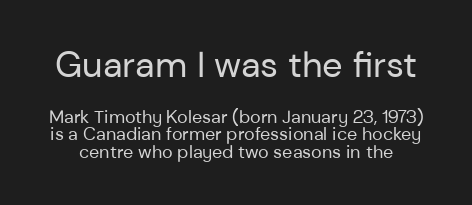
{"serif": "no", "italic": "no", "bold": "no", "weight": "regular", "width": "normal", "stroke_contrast": "low", "x_height": "medium", "monospaced": "no", "underline": "no", "line_spacing": "tight", "line_spacing_ratio": 0.97, "letter_spacing": "normal", "letter_spacing_em": 0.0, "larger_block": "first", "size_ratio": 2.0, "glyph_px": 36}
